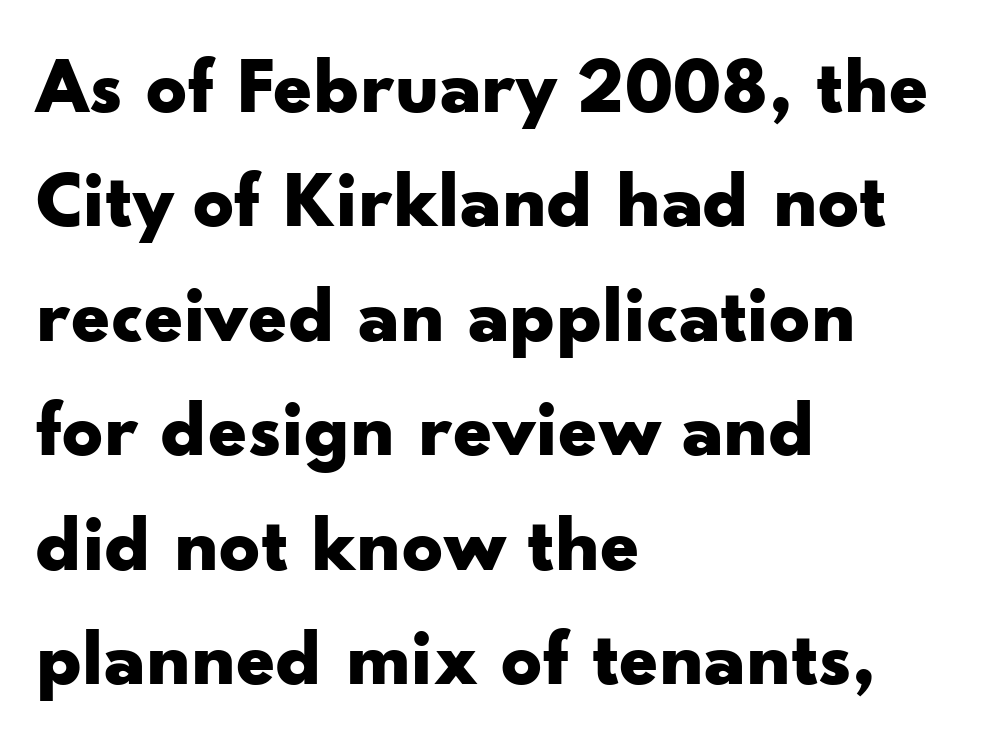
Q: Is the text bold? A: Yes.
Q: Is the text italic (slanted)? A: No, it is upright.
Q: Is the typeface a serif or a sans-serif typeface? A: Sans-serif.
Q: Is the text underlined? A: No.
Q: How is the paragraph aligned? A: Left-aligned.
Q: Is the spacing between letters normal or unusually wide? A: Normal.
Q: Is the spacing between lines tight, normal or loose? A: Normal.
Q: Width (condensed, normal, or wide)? A: Wide.
Q: Stroke contrast? A: Low.
Q: x-height? A: Small.
Q: Monospaced? A: No.
